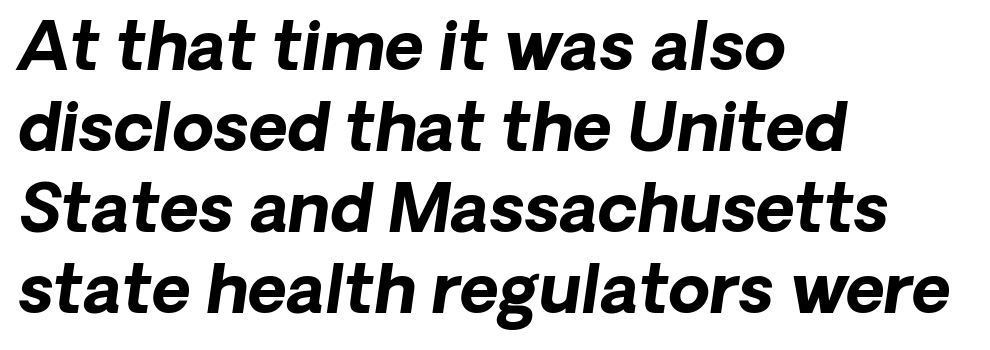
Q: Is the text bold? A: Yes.
Q: Is the typeface a serif or a sans-serif typeface? A: Sans-serif.
Q: Is the text underlined? A: No.
Q: How is the paragraph aligned? A: Left-aligned.
Q: Is the spacing between letters normal or unusually wide? A: Normal.
Q: Width (condensed, normal, or wide)? A: Normal.
Q: Stroke contrast? A: Low.
Q: x-height? A: Medium.
Q: Monospaced? A: No.
